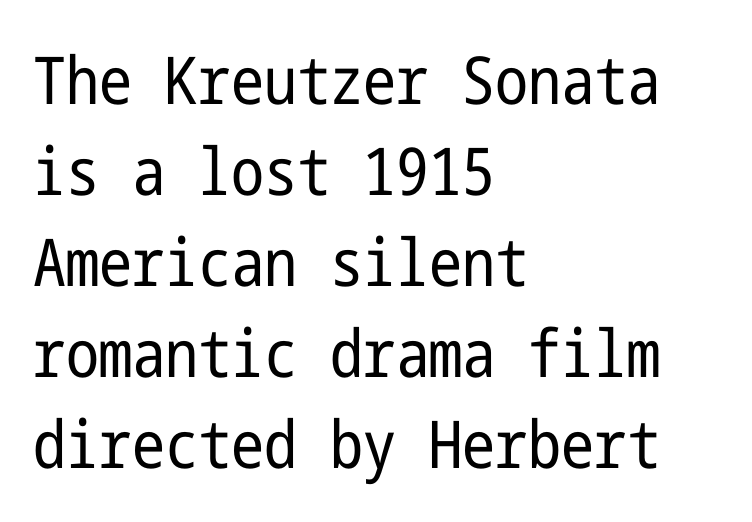
Short and long lines alike share a common starting point at left. Posture: straight, roman, zero tilt. Nothing sits at the stroke ends, so this counts as sans-serif. Is there much room between lines? A standard amount, neither cramped nor airy. The letterforms sit shoulder to shoulder at normal distance. The weight would be labelled regular, book, light, or lighter still.
